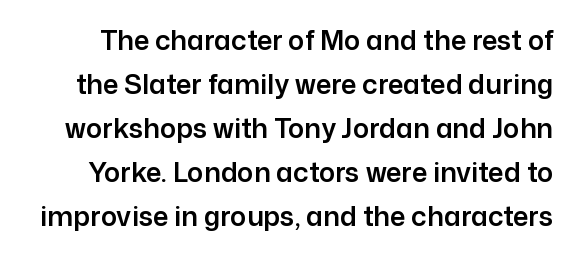
Rendered with straight, roman letterforms. Default kerning and tracking; the words read as compact shapes. Vertically, the passage feels balanced, rows spaced as you'd expect. Nobody drew a line under any word here.
